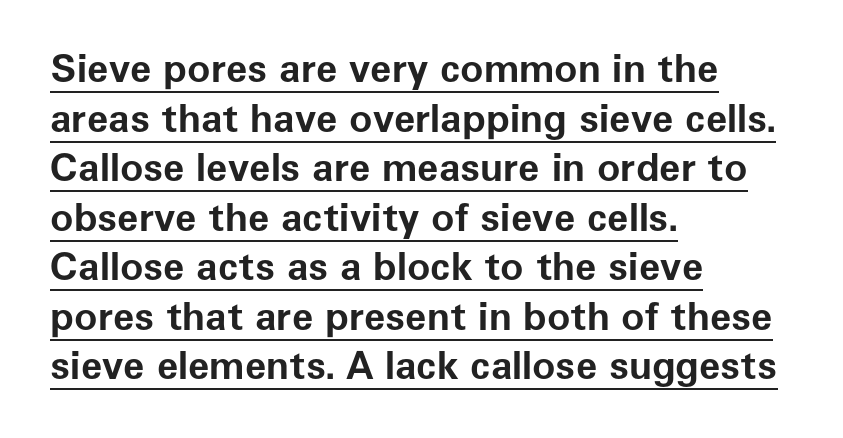
The image shows 39 px bold sans-serif type, upright; set left-aligned, normal line spacing (1.27x), normal letter spacing, underlined; low stroke contrast and a medium x-height.
